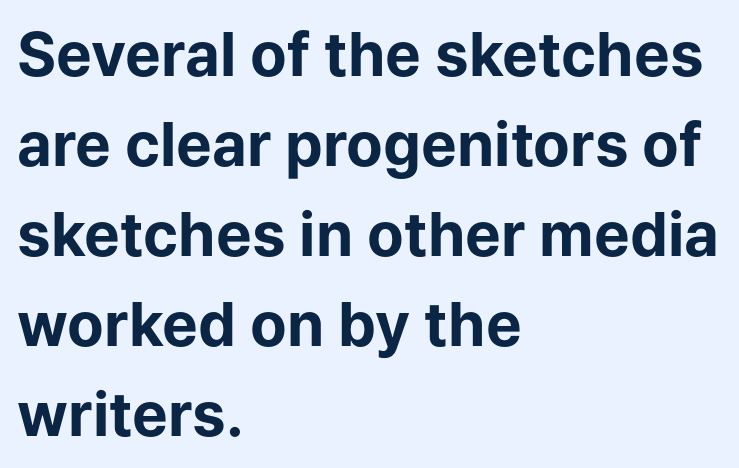
Q: Is the text bold? A: Yes.
Q: Is the text italic (slanted)? A: No, it is upright.
Q: Is the typeface a serif or a sans-serif typeface? A: Sans-serif.
Q: Is the text underlined? A: No.
Q: How is the paragraph aligned? A: Left-aligned.
Q: Is the spacing between letters normal or unusually wide? A: Normal.
Q: Is the spacing between lines tight, normal or loose? A: Normal.
Q: Width (condensed, normal, or wide)? A: Normal.
Q: Stroke contrast? A: Low.
Q: x-height? A: Medium.
Q: Monospaced? A: No.
